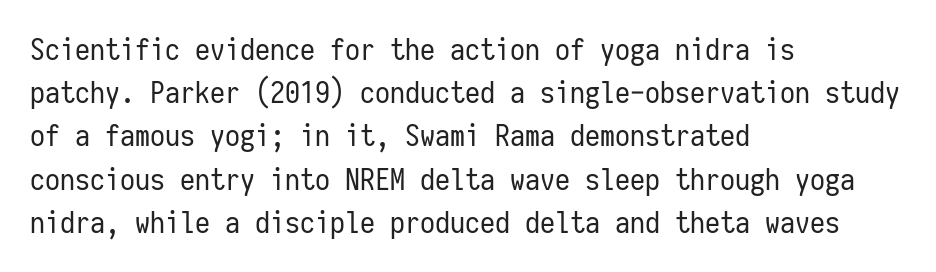
Q: Is the text bold? A: No.
Q: Is the text italic (slanted)? A: No, it is upright.
Q: Is the typeface a serif or a sans-serif typeface? A: Sans-serif.
Q: Is the text underlined? A: No.
Q: How is the paragraph aligned? A: Left-aligned.
Q: Is the spacing between letters normal or unusually wide? A: Normal.
Q: Is the spacing between lines tight, normal or loose? A: Normal.
Q: Width (condensed, normal, or wide)? A: Condensed.
Q: Stroke contrast? A: Low.
Q: x-height? A: Medium.
Q: Monospaced? A: Yes.
